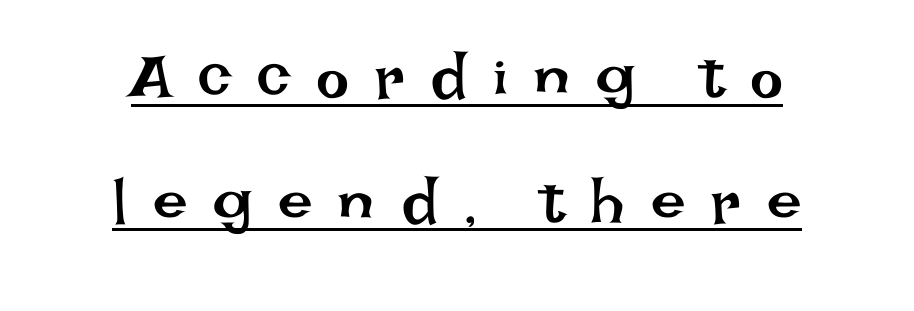
The image shows 62 px regular-weight type, upright; set centered, loose line spacing (2.01x), unusually wide letter spacing (+0.42 em), underlined; low stroke contrast and a large x-height.
